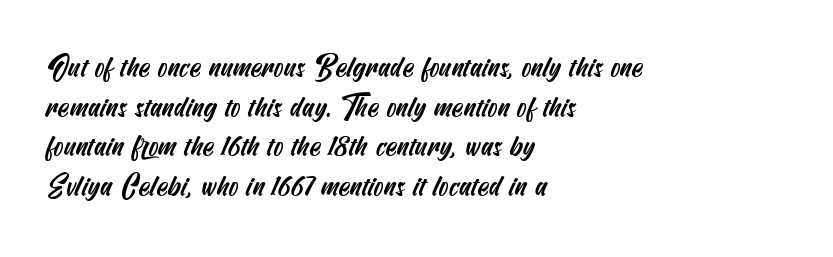
Q: Is the typeface a serif or a sans-serif typeface? A: Sans-serif.
Q: Is the text underlined? A: No.
Q: How is the paragraph aligned? A: Left-aligned.
Q: Is the spacing between letters normal or unusually wide? A: Normal.
Q: Is the spacing between lines tight, normal or loose? A: Normal.
Q: Width (condensed, normal, or wide)? A: Condensed.
Q: Stroke contrast? A: Medium.
Q: x-height? A: Small.
